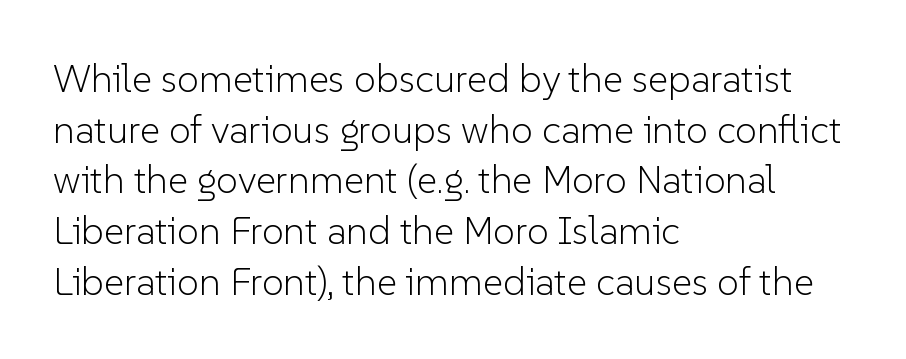
The image shows 39 px light sans-serif type, upright; set left-aligned, normal line spacing (1.3x), normal letter spacing, not underlined; low stroke contrast and a medium x-height.
